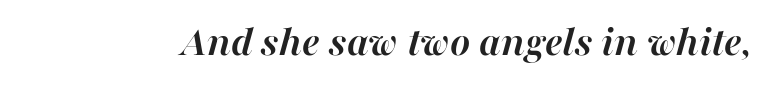
There is no visible air inserted between adjacent glyphs. You'd pick this weight for a headline — it's a proper bold. The glyphs are unaccompanied by any horizontal stroke below them. Spacing verdict: proportional, widths tailored to each character. When letters slant like this, we call the style italic.
